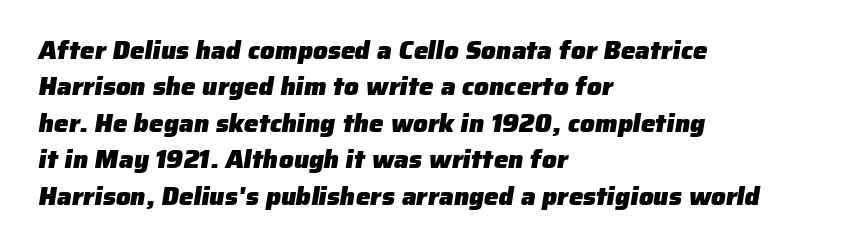
{"bold": "yes", "underline": "no", "align": "left", "line_spacing": "normal", "line_spacing_ratio": 1.4, "letter_spacing": "normal", "letter_spacing_em": 0.0, "glyph_px": 26}
